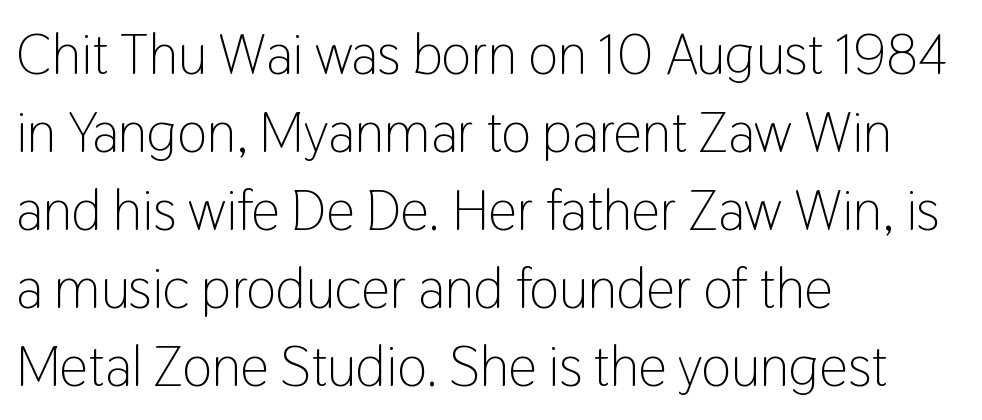
The image shows 57 px light, condensed sans-serif type, upright; set left-aligned, normal line spacing (1.37x), normal letter spacing, not underlined; low stroke contrast and a medium x-height.
